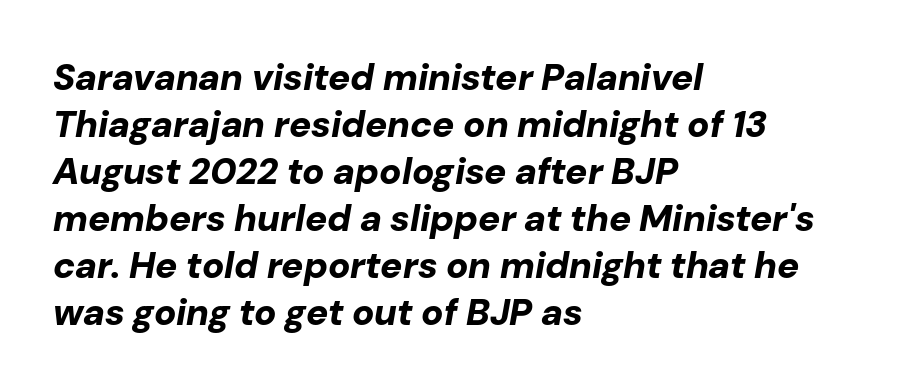
Q: Is the text bold? A: Yes.
Q: Is the text italic (slanted)? A: Yes, it leans right by about 10 degrees.
Q: Is the text underlined? A: No.
Q: How is the paragraph aligned? A: Left-aligned.
Q: Is the spacing between letters normal or unusually wide? A: Normal.
Q: Is the spacing between lines tight, normal or loose? A: Normal.
Q: Width (condensed, normal, or wide)? A: Normal.
Q: Stroke contrast? A: Low.
Q: x-height? A: Medium.
Q: Monospaced? A: No.
